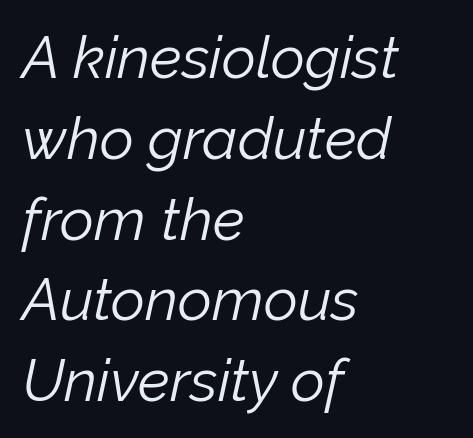
{"italic": "yes", "lean": "right", "slant_degrees": 12, "bold": "no", "weight": "light", "width": "normal", "stroke_contrast": "low", "x_height": "medium", "monospaced": "no", "underline": "no", "align": "left", "line_spacing": "normal", "line_spacing_ratio": 1.37, "letter_spacing": "normal", "letter_spacing_em": 0.0, "glyph_px": 59}
